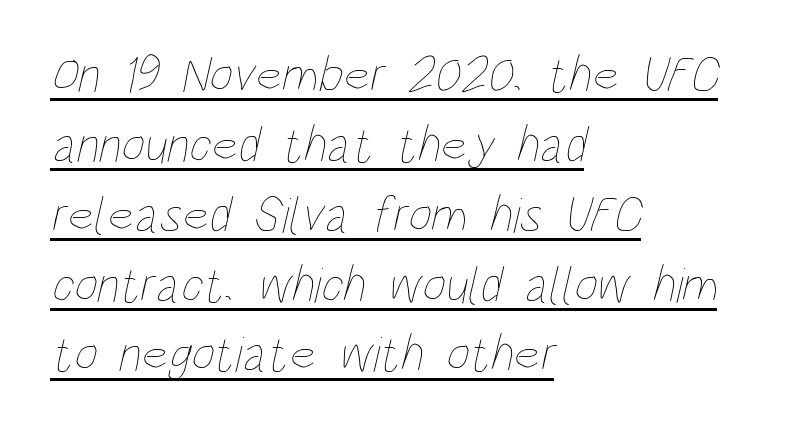
The image shows 51 px thin, condensed type; set left-aligned, normal line spacing (1.37x), normal letter spacing, underlined; low stroke contrast and a large x-height.
